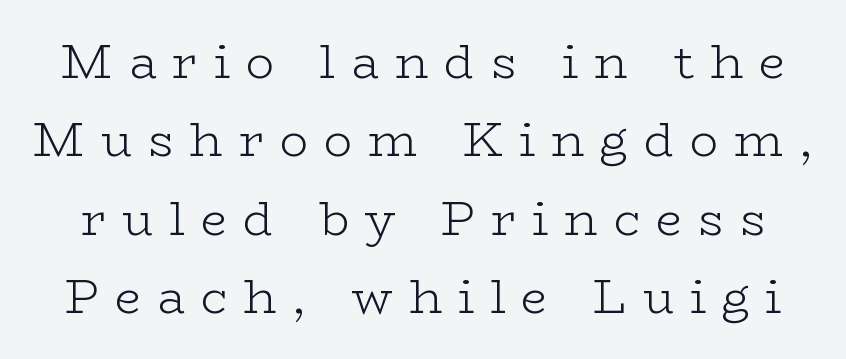
{"serif": "yes", "italic": "no", "bold": "no", "weight": "light", "width": "wide", "stroke_contrast": "low", "x_height": "medium", "monospaced": "no", "underline": "no", "line_spacing": "normal", "line_spacing_ratio": 1.67, "letter_spacing": "wide", "letter_spacing_em": 0.34, "glyph_px": 47}
